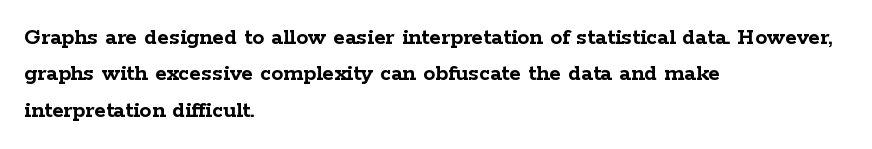
The image shows 24 px bold type, upright; set left-aligned, normal line spacing (1.52x), normal letter spacing, not underlined.
